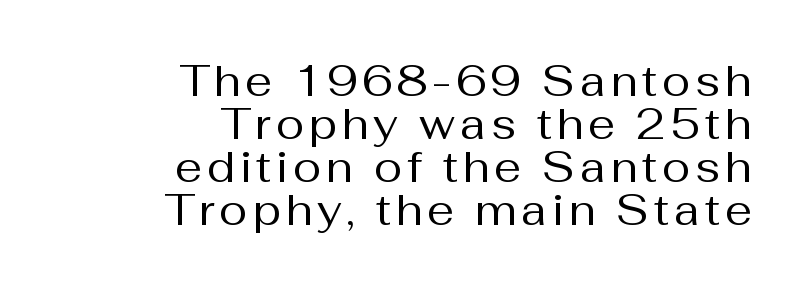
The axis of the letterforms is exactly vertical. Think of a printed novel: that variable character pitch is what you see here. A typesetter would call this leading minimal, almost set solid. The weight tops out at a normal text grade.
